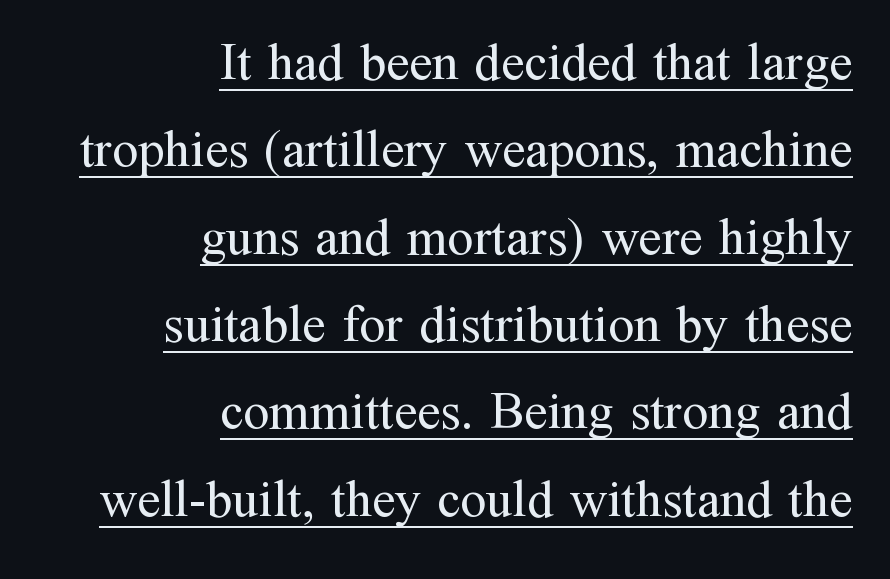
Q: Is the text bold? A: No.
Q: Is the text italic (slanted)? A: No, it is upright.
Q: Is the typeface a serif or a sans-serif typeface? A: Serif.
Q: Is the text underlined? A: Yes.
Q: How is the paragraph aligned? A: Right-aligned.
Q: Is the spacing between letters normal or unusually wide? A: Normal.
Q: Is the spacing between lines tight, normal or loose? A: Normal.
Q: Width (condensed, normal, or wide)? A: Normal.
Q: Stroke contrast? A: Medium.
Q: x-height? A: Medium.
Q: Monospaced? A: No.
